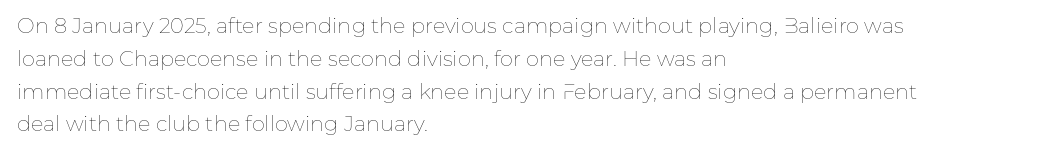
The image shows 21 px text type, upright; set left-aligned, normal line spacing (1.56x), normal letter spacing, not underlined.
